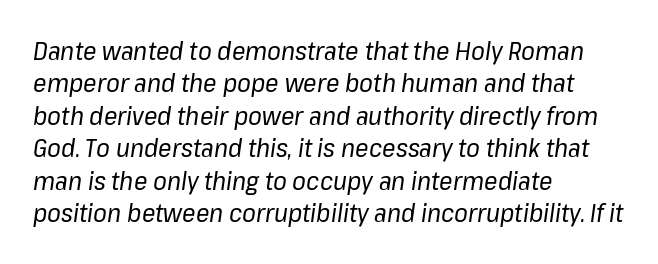
The passage shown stacks its lines at a standard gap. The rendering keeps characters at their native spacing. The whole block is typeset with a tilt. Clear beneath every line of the passage.
